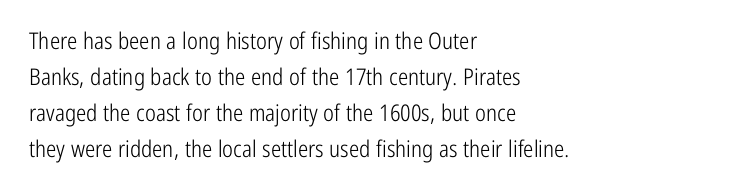
Q: Is the text bold? A: No.
Q: Is the text italic (slanted)? A: No, it is upright.
Q: Is the text underlined? A: No.
Q: How is the paragraph aligned? A: Left-aligned.
Q: Is the spacing between letters normal or unusually wide? A: Normal.
Q: Is the spacing between lines tight, normal or loose? A: Normal.
